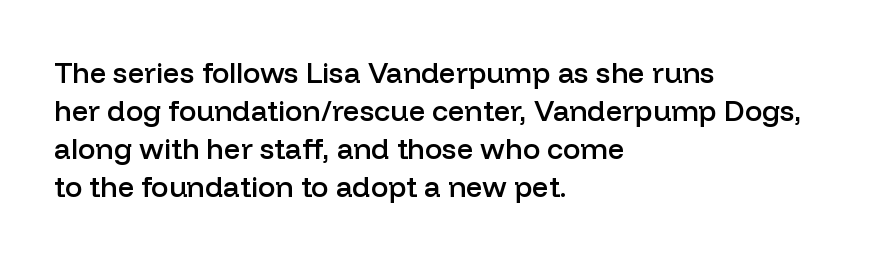
Q: Is the text bold? A: Semi-bold.
Q: Is the text italic (slanted)? A: No, it is upright.
Q: Is the typeface a serif or a sans-serif typeface? A: Sans-serif.
Q: Is the text underlined? A: No.
Q: How is the paragraph aligned? A: Left-aligned.
Q: Is the spacing between letters normal or unusually wide? A: Normal.
Q: Is the spacing between lines tight, normal or loose? A: Normal.
Q: Width (condensed, normal, or wide)? A: Normal.
Q: Stroke contrast? A: Low.
Q: x-height? A: Medium.
Q: Monospaced? A: No.
